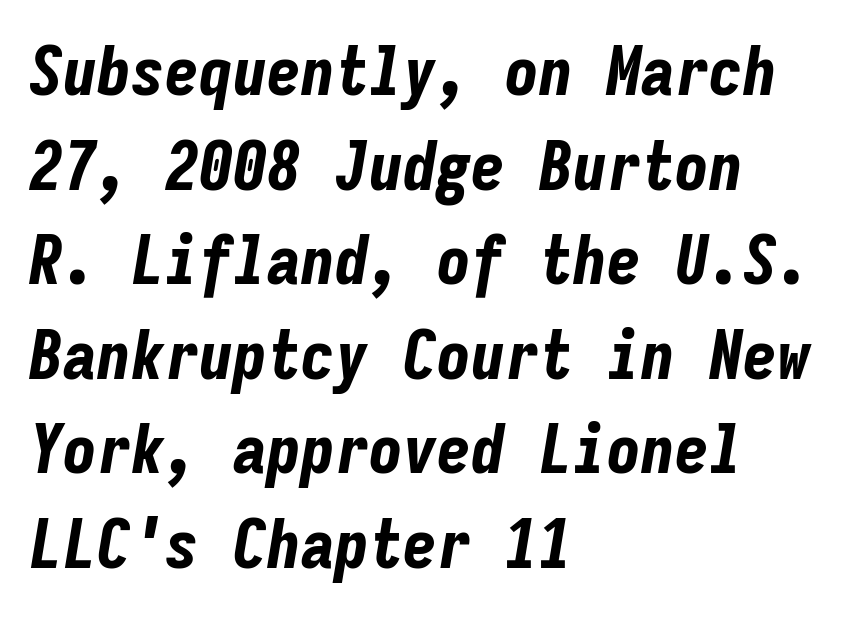
Q: Is the text bold? A: Yes.
Q: Is the text italic (slanted)? A: Yes, it leans right by about 9 degrees.
Q: Is the text underlined? A: No.
Q: How is the paragraph aligned? A: Left-aligned.
Q: Is the spacing between letters normal or unusually wide? A: Normal.
Q: Is the spacing between lines tight, normal or loose? A: Normal.
Q: Width (condensed, normal, or wide)? A: Condensed.
Q: Stroke contrast? A: Low.
Q: x-height? A: Medium.
Q: Monospaced? A: Yes.
